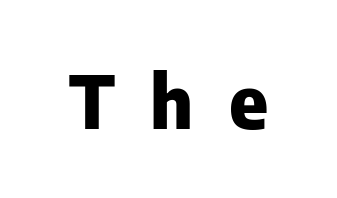
The image shows 74 px heavy sans-serif type, upright; set unusually wide letter spacing (+0.48 em), not underlined; low stroke contrast and a medium x-height.
